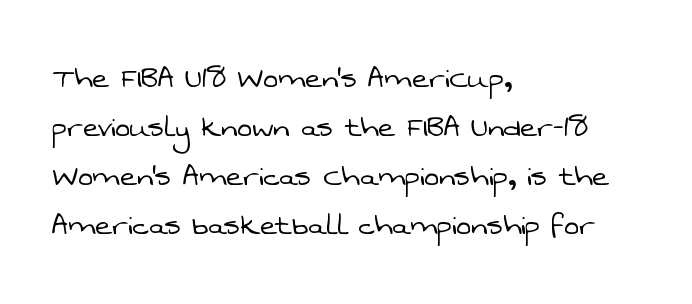
The image shows 36 px light sans-serif type; set left-aligned, normal line spacing (1.36x), normal letter spacing, not underlined; low stroke contrast and a medium x-height.
